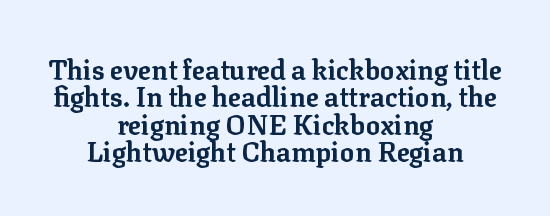
Q: Is the text bold? A: Yes.
Q: Is the text italic (slanted)? A: No, it is upright.
Q: Is the text underlined? A: No.
Q: How is the paragraph aligned? A: Centered.
Q: Is the spacing between letters normal or unusually wide? A: Normal.
Q: Is the spacing between lines tight, normal or loose? A: Tight.
